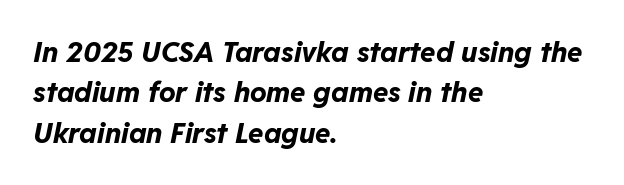
The image shows 28 px bold type, italic (leaning right); set left-aligned, normal line spacing (1.44x), normal letter spacing, not underlined; low stroke contrast and a medium x-height.
